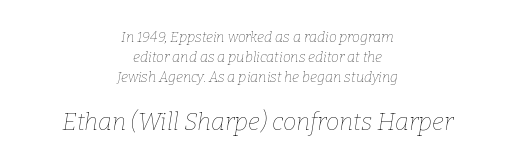
This sample keeps an unexceptional amount of space between lines. The typesetting does not lean heavy: it is not bold. Tracking value appears to be zero — textbook default spacing. Slanted lettering throughout. Any mark beneath the type? The region is blank. The second block has been scaled up relative to the first.
